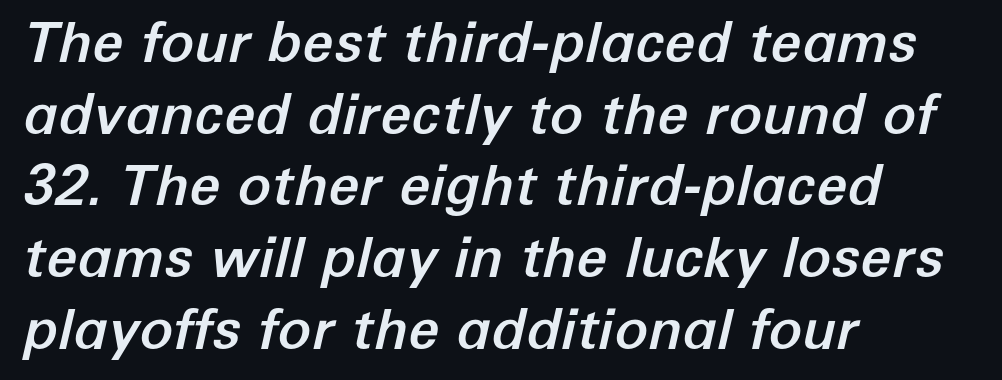
The image shows 56 px text type, italic (leaning right); set left-aligned, normal line spacing (1.28x), normal letter spacing, not underlined; low stroke contrast and a medium x-height.
